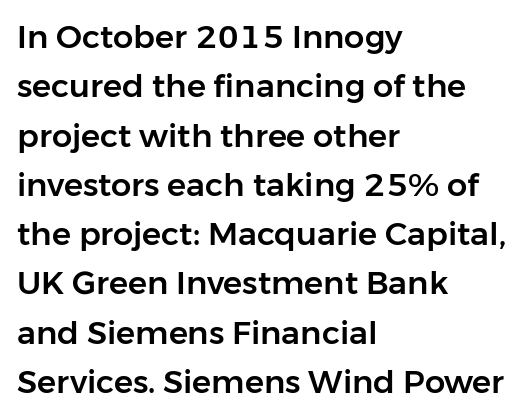
Between one letter and the next there's only the usual sliver of space. The line-height multiplier appears to be the usual default. Each letter keeps its own natural width here, so spacing adapts to shape. The glyphs in this specimen are sans serif. The passage shown is not underscored anywhere. This sample uses an upright cut, with every glyph sitting square on the baseline.
